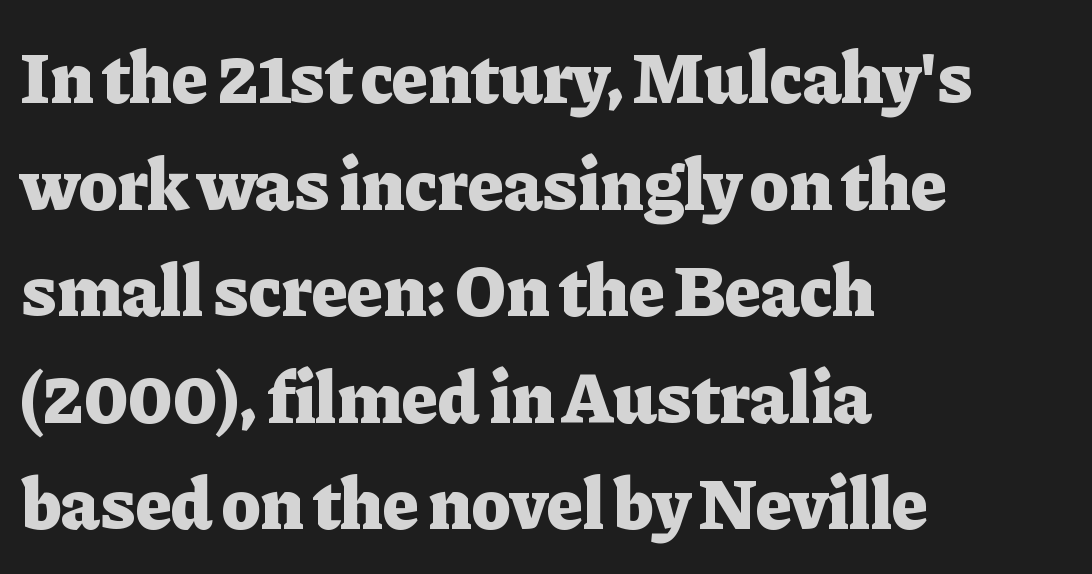
Left-aligned paragraph, ragged on the right. The font is running at its bold setting. Inter-character spacing is left at the font's built-in metrics. Typographically, this falls in the serif category. Normally led — the rows are evenly, conventionally spaced. A typesetter would mark this as roman, not italic.
